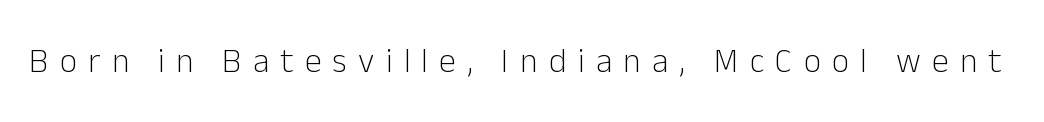
Q: Is the text bold? A: No.
Q: Is the text italic (slanted)? A: No, it is upright.
Q: Is the typeface a serif or a sans-serif typeface? A: Sans-serif.
Q: Is the text underlined? A: No.
Q: Is the spacing between letters normal or unusually wide? A: Unusually wide.
Q: Width (condensed, normal, or wide)? A: Normal.
Q: Stroke contrast? A: Low.
Q: x-height? A: Medium.
Q: Monospaced? A: No.
